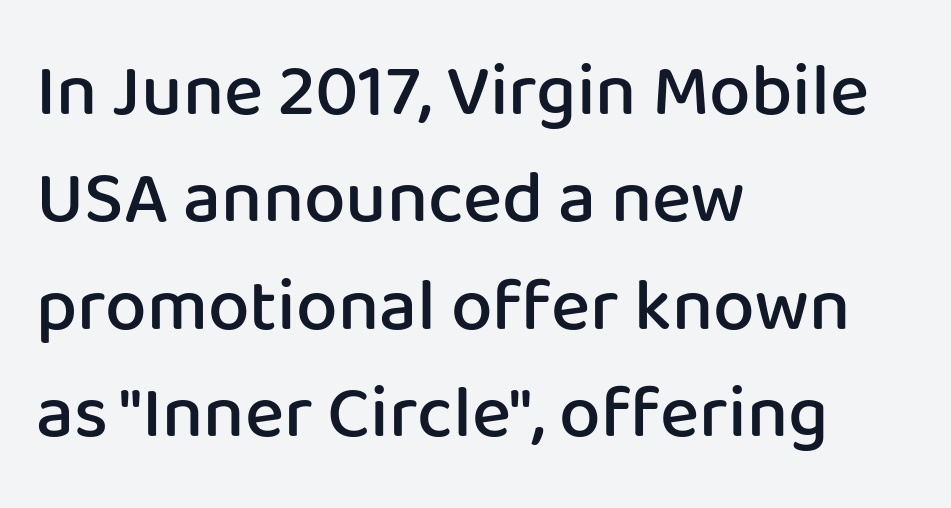
Layout note: lines flush left. Character widths vary here, with narrow letters taking less room than wide ones. I'd call this a sans setting — the letters go barefoot. The face used here is rendered with its standard letterfit. Normally led — the rows are evenly, conventionally spaced. Its strokes are somewhat broadened, the hallmark of semibold type.
